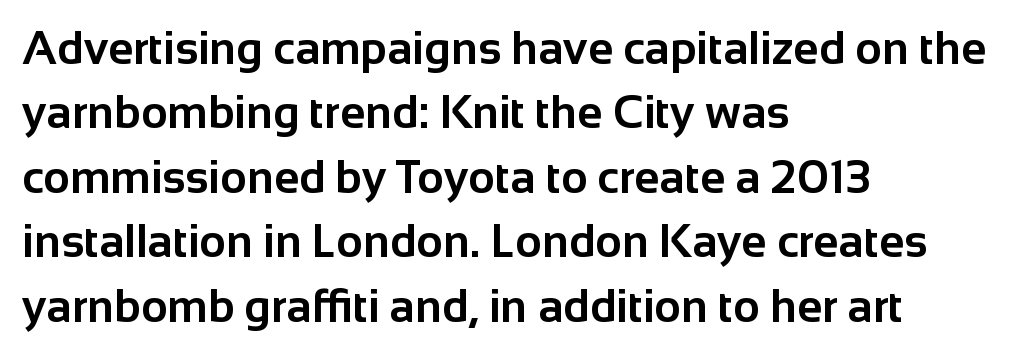
Interline gaps are of average width in this sample. This sample has the flowing, uneven cadence of proportional lettering. Is the type bold? Yes — the strokes are clearly thick and heavy. Grotesque or geometric, the face here clearly has no serifs. A classic flush-left, rag-right setting is used for this passage. Nobody touched the tracking dial on this one.
